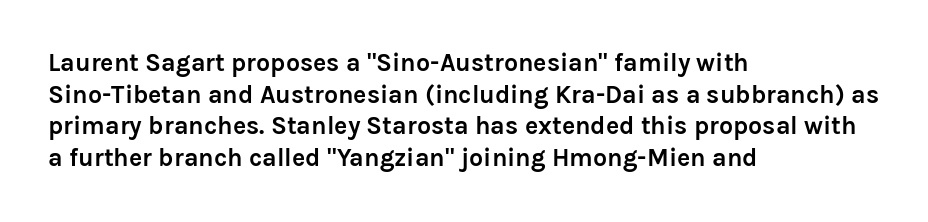
Short and long lines alike share a common starting point at left. The vertical gap from one line to the next is medium. Does the lettering tilt? It doesn't — this is upright. Underline: absent. The tracking reads as untouched default to a designer's eye. Chunky letters — that's bold for sure.
